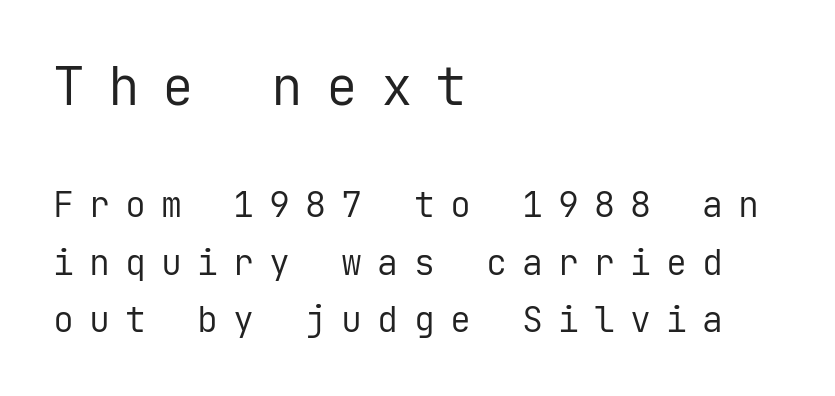
Honestly, the row spacing looks completely unremarkable. Nothing heavy about these letters — not bold at all. These lines have a slow, spaced-out rhythm from letter to letter. You get the large type first, then a drop to smaller type. The passage shown is typed in a monospace face where columns stay perfectly aligned.
